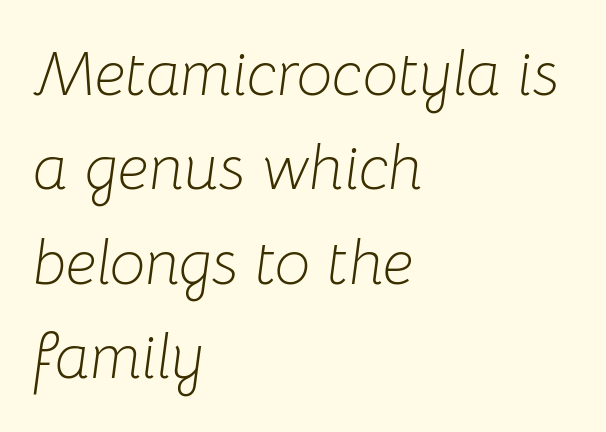
The image shows 63 px light type, italic (leaning right); set left-aligned, normal line spacing (1.5x), normal letter spacing, not underlined; low stroke contrast and a medium x-height.
